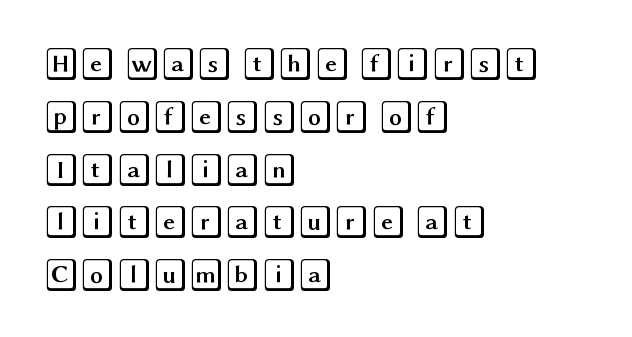
Q: Is the text italic (slanted)? A: No, it is upright.
Q: Is the text underlined? A: No.
Q: How is the paragraph aligned? A: Left-aligned.
Q: Is the spacing between letters normal or unusually wide? A: Normal.
Q: Is the spacing between lines tight, normal or loose? A: Normal.
Q: Width (condensed, normal, or wide)? A: Wide.
Q: x-height? A: Large.
